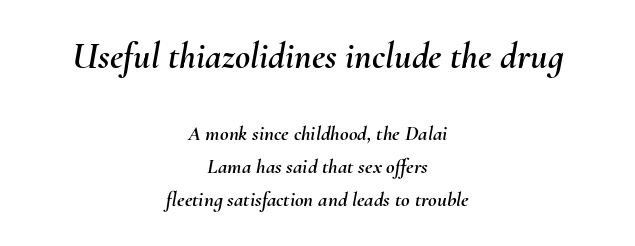
Q: Is the text italic (slanted)? A: Yes, it leans right by about 10 degrees.
Q: Is the text underlined? A: No.
Q: How is the paragraph aligned? A: Centered.
Q: Is the spacing between letters normal or unusually wide? A: Normal.
Q: Is the spacing between lines tight, normal or loose? A: Normal.
Q: Which block of text is set in a larger size, the first (top) or the second (bottom)? A: The first (top) one.
Q: Width (condensed, normal, or wide)? A: Normal.
Q: Stroke contrast? A: Medium.
Q: x-height? A: Small.
Q: Monospaced? A: No.
